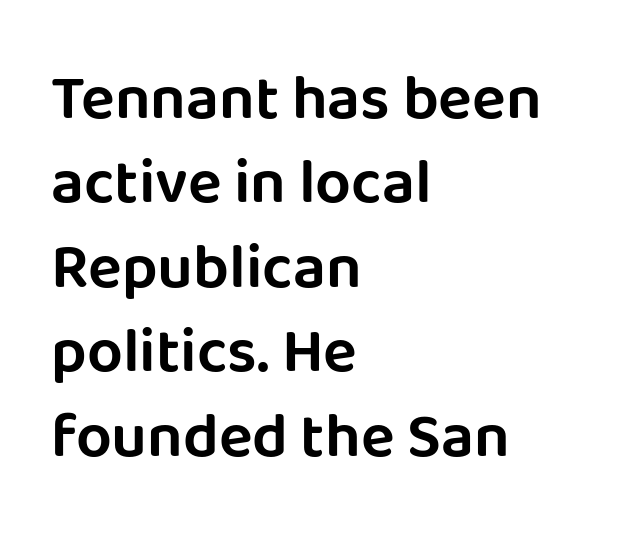
Q: Is the text italic (slanted)? A: No, it is upright.
Q: Is the typeface a serif or a sans-serif typeface? A: Sans-serif.
Q: Is the text underlined? A: No.
Q: How is the paragraph aligned? A: Left-aligned.
Q: Is the spacing between letters normal or unusually wide? A: Normal.
Q: Is the spacing between lines tight, normal or loose? A: Normal.
Q: Width (condensed, normal, or wide)? A: Normal.
Q: Stroke contrast? A: Low.
Q: x-height? A: Large.
Q: Monospaced? A: No.
